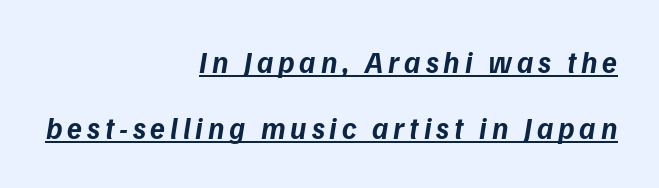
Q: Is the text bold? A: Yes.
Q: Is the text italic (slanted)? A: Yes, it leans right by about 9 degrees.
Q: Is the text underlined? A: Yes.
Q: How is the paragraph aligned? A: Right-aligned.
Q: Is the spacing between lines tight, normal or loose? A: Loose.
Q: Width (condensed, normal, or wide)? A: Normal.
Q: Stroke contrast? A: Low.
Q: x-height? A: Medium.
Q: Monospaced? A: No.
